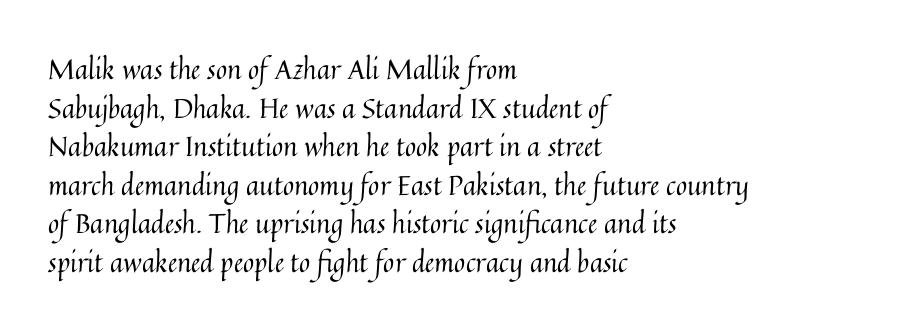
Stroke thickness stays within the range of a standard reading face or lighter. Notice how descenders clear the ascenders below comfortably — that's standard leading. There is no visible air inserted between adjacent glyphs. Casual observation: everything's shoved over to the left. The specimen omits any rule beneath the text block's lines.
